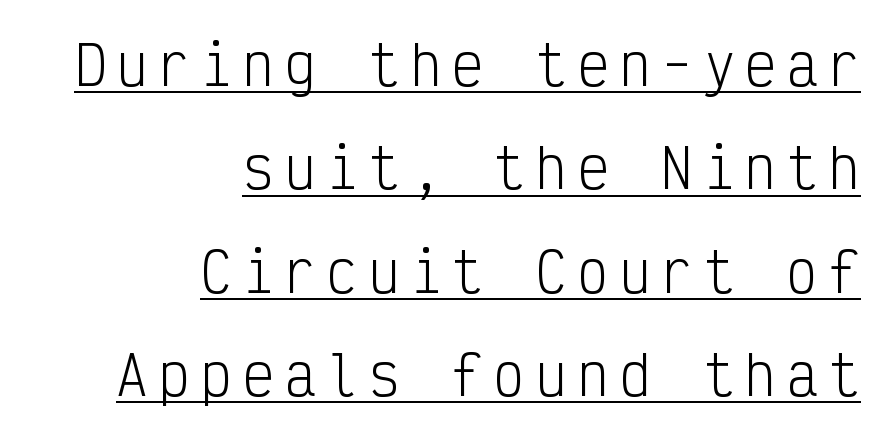
No italicization has been applied; the sample stays upright. This is sans-serif lettering, the kind often seen on screens and signage. Students, observe: this is what heavily led, spacious text looks like. The string is rendered with underlining switched on.
